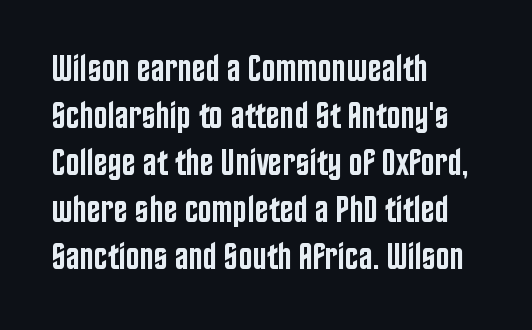
Q: Is the text bold? A: Semi-bold.
Q: Is the text italic (slanted)? A: No, it is upright.
Q: Is the typeface a serif or a sans-serif typeface? A: Sans-serif.
Q: Is the text underlined? A: No.
Q: How is the paragraph aligned? A: Left-aligned.
Q: Is the spacing between letters normal or unusually wide? A: Normal.
Q: Is the spacing between lines tight, normal or loose? A: Normal.
Q: Width (condensed, normal, or wide)? A: Condensed.
Q: Stroke contrast? A: Low.
Q: x-height? A: Large.
Q: Monospaced? A: No.
